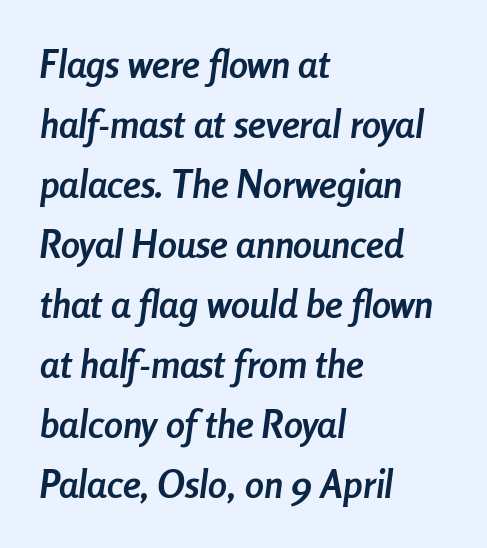
The image shows 38 px semibold, condensed type, italic (leaning right); set left-aligned, normal line spacing (1.58x), normal letter spacing, not underlined; low stroke contrast and a medium x-height.
